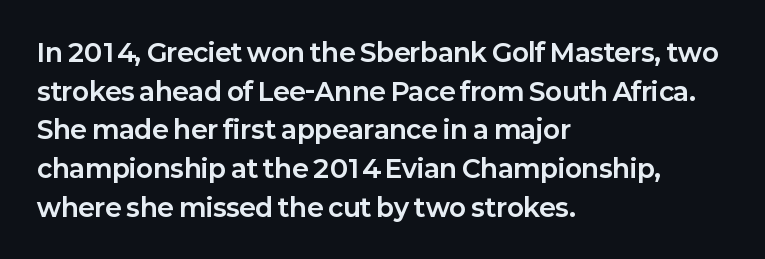
{"italic": "no", "bold": "yes", "underline": "no", "align": "left", "line_spacing": "normal", "line_spacing_ratio": 1.55, "letter_spacing": "normal", "letter_spacing_em": 0.0, "glyph_px": 25}
